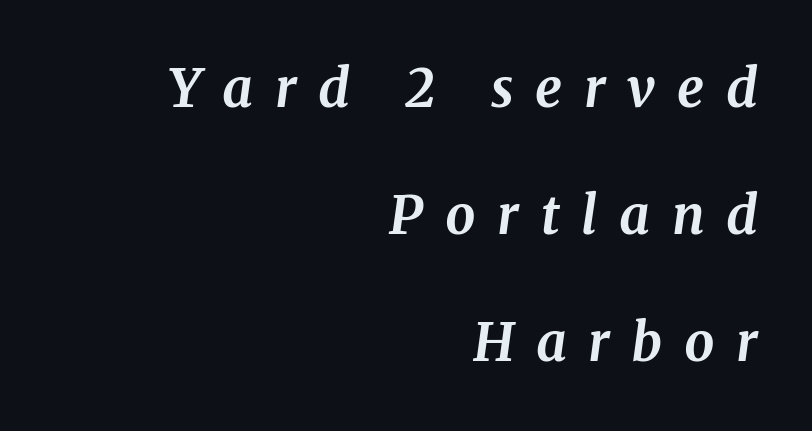
{"serif": "yes", "italic": "yes", "lean": "right", "slant_degrees": 8, "bold": "yes", "weight": "bold", "width": "normal", "stroke_contrast": "medium", "x_height": "medium", "monospaced": "no", "underline": "no", "align": "right", "line_spacing": "loose", "line_spacing_ratio": 2.4, "letter_spacing": "wide", "letter_spacing_em": 0.41, "glyph_px": 53}
